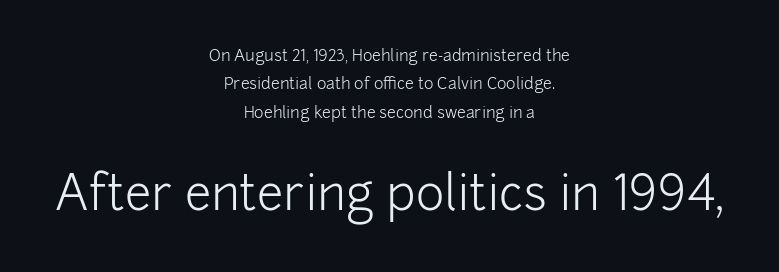
Q: Is the text bold? A: No.
Q: Is the text italic (slanted)? A: No, it is upright.
Q: Is the typeface a serif or a sans-serif typeface? A: Sans-serif.
Q: Is the text underlined? A: No.
Q: How is the paragraph aligned? A: Centered.
Q: Is the spacing between letters normal or unusually wide? A: Normal.
Q: Which block of text is set in a larger size, the first (top) or the second (bottom)? A: The second (bottom) one.
Q: Width (condensed, normal, or wide)? A: Normal.
Q: Stroke contrast? A: Low.
Q: x-height? A: Medium.
Q: Monospaced? A: No.
